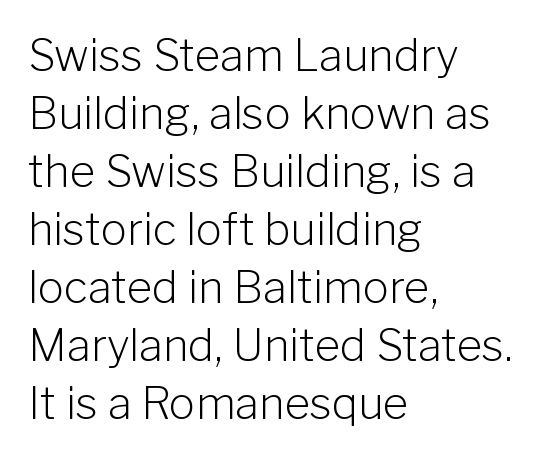
The image shows 44 px light sans-serif type, upright; set left-aligned, normal line spacing (1.32x), normal letter spacing, not underlined; low stroke contrast and a medium x-height.
